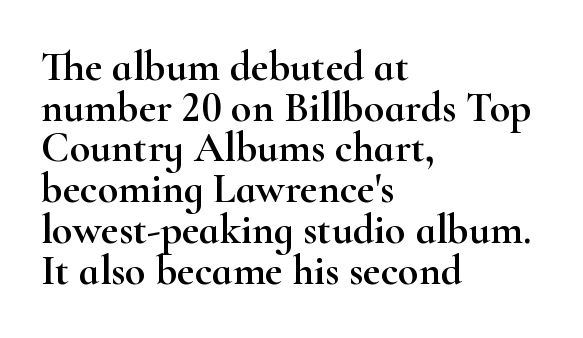
The image shows 42 px wide serif type, upright; set left-aligned, tight line spacing (0.97x), normal letter spacing, not underlined; high stroke contrast and a small x-height.
